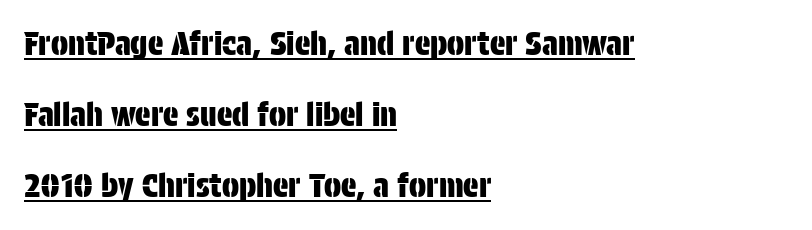
Nope, no serifs anywhere on these letters. Here the designer chose a conventional face with non-uniform glyph widths. Reading down the block, your eye returns to a fixed left position each line. The letters stand upright; this is a roman face.
